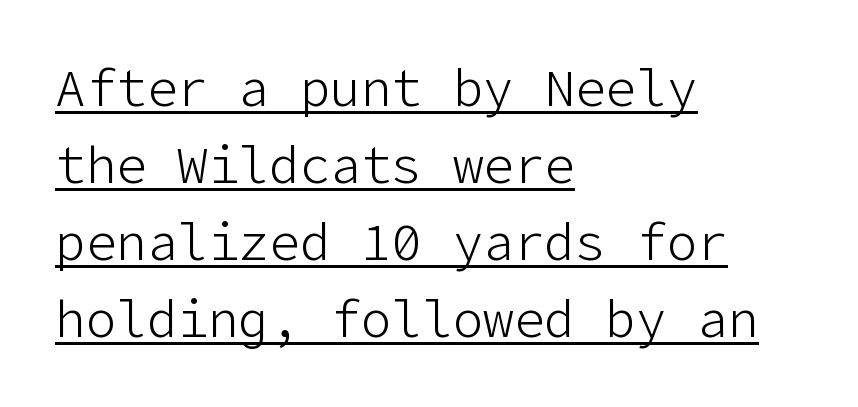
I'd call this a sans setting — the letters go barefoot. Stem width sits at or under what a default text font uses. Check the space under the baseline: a stroke is drawn there. You can tell it's not italic because the verticals are truly vertical. Line spacing here is normal.
